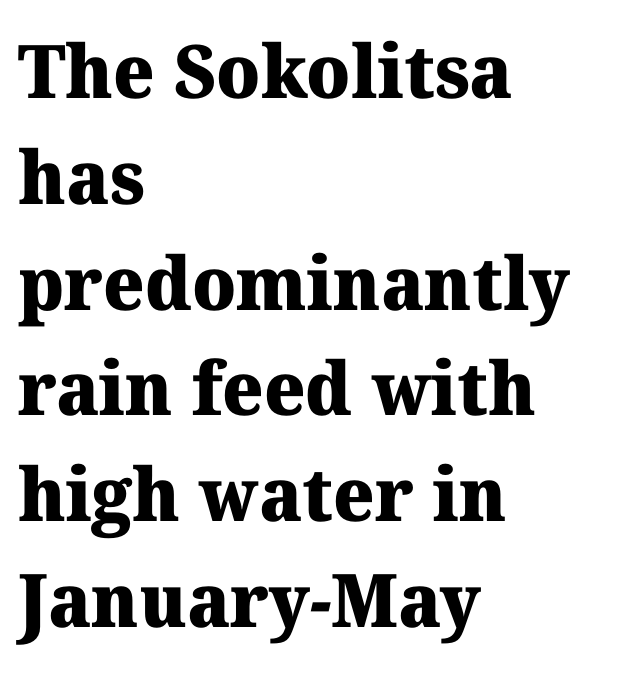
Look at the tracking — it's just the regular setting, nothing added. The font family rendered here belongs to the serif group. Looks like regular typesetting: each glyph gets only the width it needs. The strokes are fattened all the way to bold.
